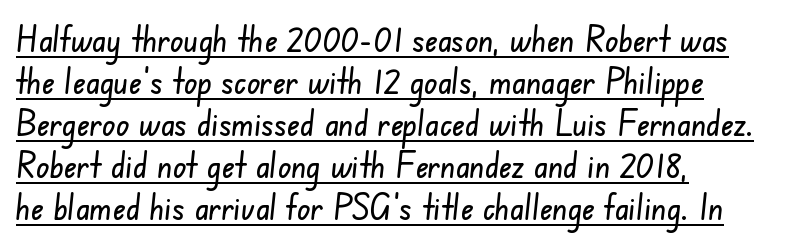
What kind of face is this? One without serifs — a sans. Varying glyph widths throughout — classic text-font behaviour. Alignment: flush left. Inter-character spacing is left at the font's built-in metrics.
